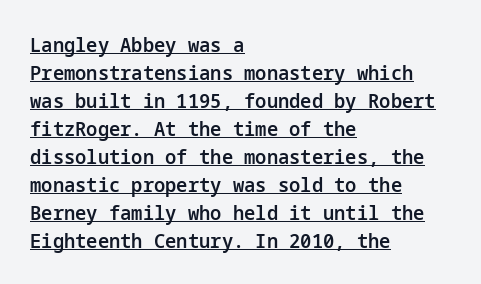
Q: Is the text bold? A: Semi-bold.
Q: Is the text italic (slanted)? A: No, it is upright.
Q: Is the text underlined? A: Yes.
Q: How is the paragraph aligned? A: Left-aligned.
Q: Is the spacing between letters normal or unusually wide? A: Normal.
Q: Is the spacing between lines tight, normal or loose? A: Normal.
